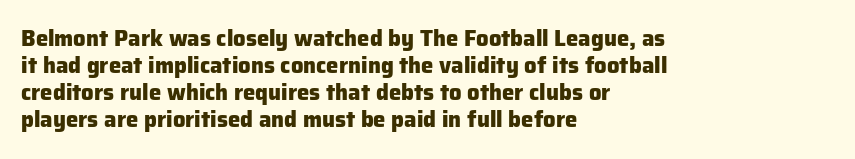
{"italic": "no", "bold": "yes", "underline": "no", "align": "left", "line_spacing_ratio": 1.23, "letter_spacing": "normal", "letter_spacing_em": 0.0, "glyph_px": 22}
